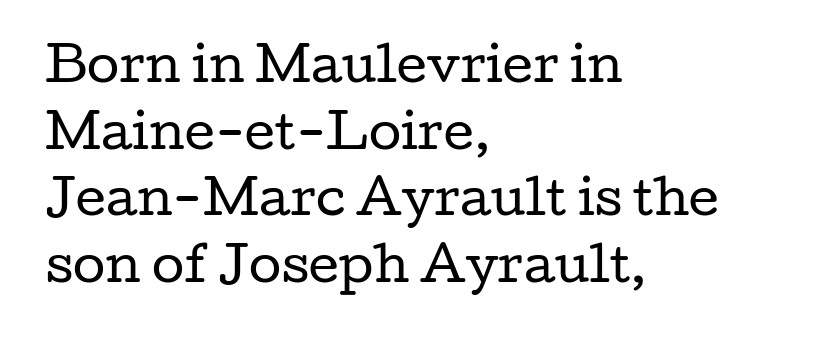
Q: Is the text bold? A: No.
Q: Is the text italic (slanted)? A: No, it is upright.
Q: Is the typeface a serif or a sans-serif typeface? A: Serif.
Q: Is the text underlined? A: No.
Q: How is the paragraph aligned? A: Left-aligned.
Q: Is the spacing between letters normal or unusually wide? A: Normal.
Q: Is the spacing between lines tight, normal or loose? A: Normal.
Q: Width (condensed, normal, or wide)? A: Wide.
Q: Stroke contrast? A: Low.
Q: x-height? A: Medium.
Q: Monospaced? A: No.
